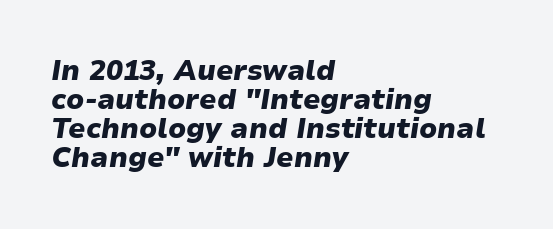
Letter spacing: default. Is this a fixed-width face? No — the glyphs have proportional, varying widths. Cramped leading. The strokes are fattened all the way to bold.
